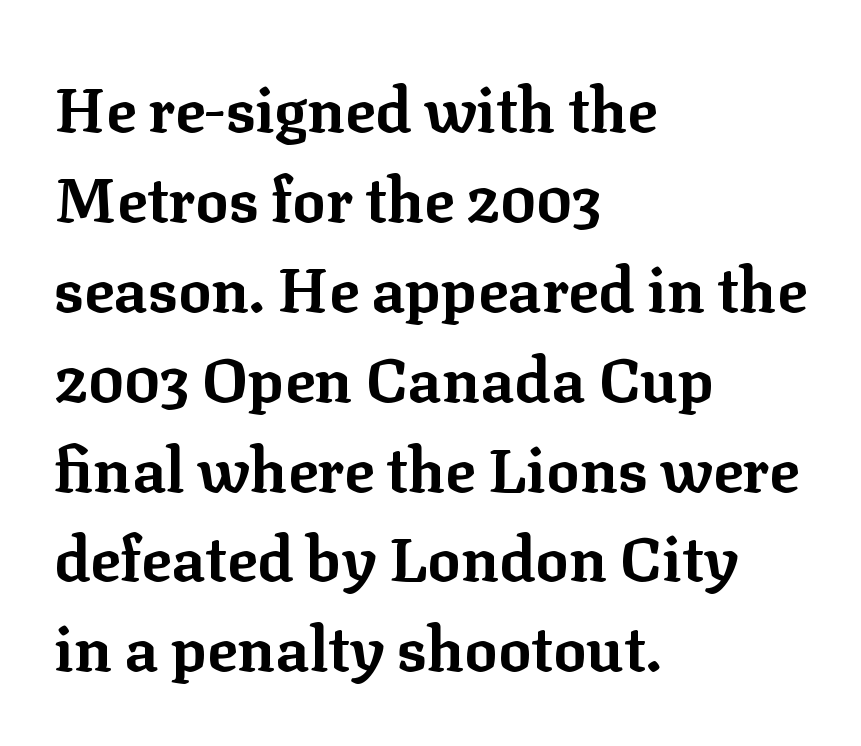
{"serif": "yes", "italic": "no", "bold": "yes", "weight": "bold", "width": "normal", "stroke_contrast": "low", "x_height": "medium", "monospaced": "no", "underline": "no", "align": "left", "line_spacing": "normal", "line_spacing_ratio": 1.45, "letter_spacing": "normal", "letter_spacing_em": 0.0, "glyph_px": 62}
